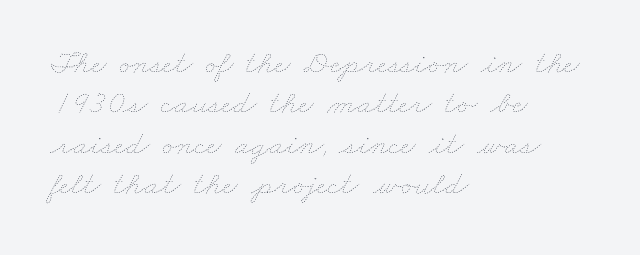
Glyph-to-glyph distance matches everyday printed text. Is this a fixed-width face? No — the glyphs have proportional, varying widths. On a weight scale, this lands at 450 or below. Unmarked baselines from the first word to the last. Teacher's note: observe the even left margin — that is flush-left alignment.
